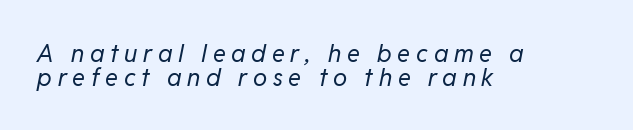
Q: Is the text bold? A: No.
Q: Is the text italic (slanted)? A: Yes, it leans right by about 11 degrees.
Q: Is the text underlined? A: No.
Q: How is the paragraph aligned? A: Left-aligned.
Q: Is the spacing between letters normal or unusually wide? A: Unusually wide.
Q: Is the spacing between lines tight, normal or loose? A: Tight.
